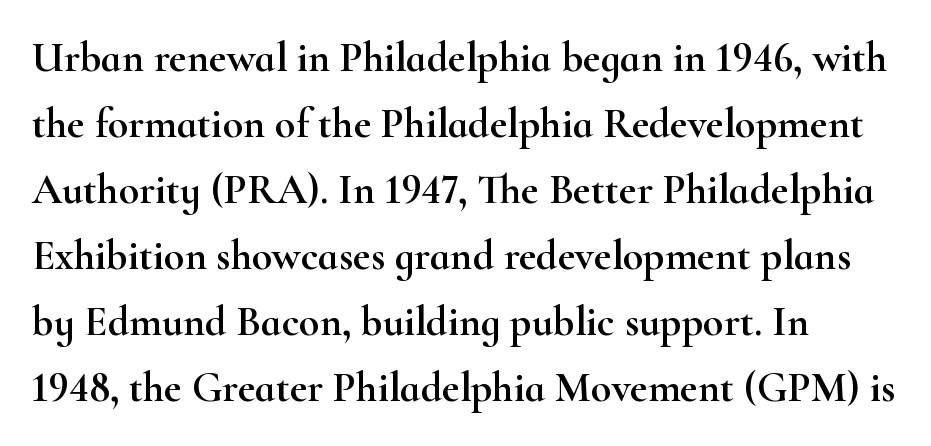
The image shows 42 px wide serif type, upright; set left-aligned, normal line spacing (1.57x), normal letter spacing, not underlined; high stroke contrast and a small x-height.
